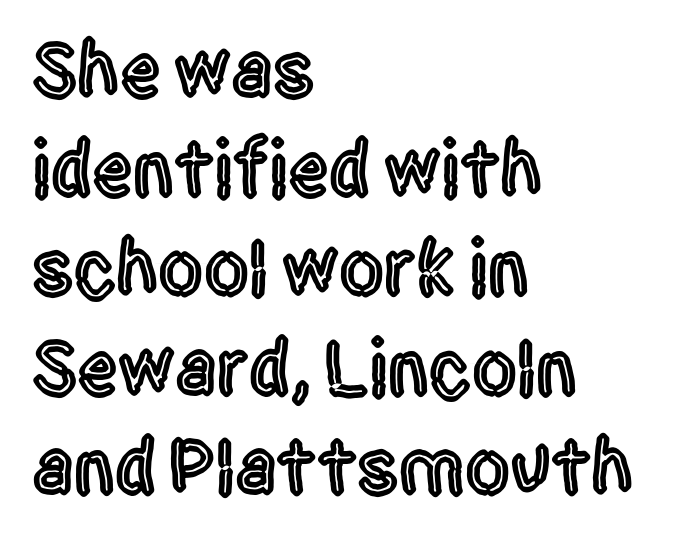
{"serif": "no", "italic": "no", "width": "condensed", "x_height": "large", "monospaced": "no", "underline": "no", "align": "left", "line_spacing_ratio": 1.24, "letter_spacing": "normal", "letter_spacing_em": 0.0, "glyph_px": 80}
